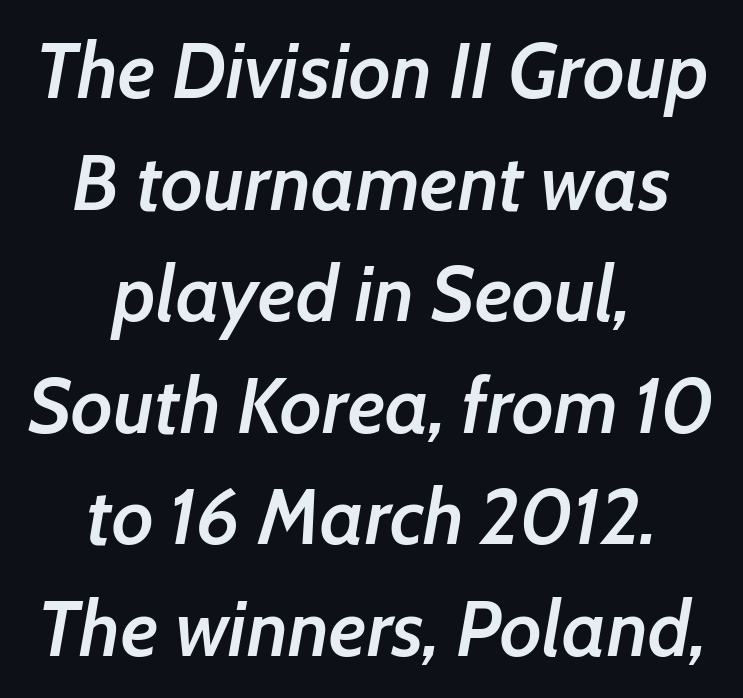
{"italic": "yes", "lean": "right", "slant_degrees": 7, "bold": "semi", "weight": "semibold", "width": "normal", "stroke_contrast": "low", "x_height": "medium", "monospaced": "no", "underline": "no", "align": "center", "line_spacing": "normal", "line_spacing_ratio": 1.43, "letter_spacing": "normal", "letter_spacing_em": 0.0, "glyph_px": 78}
